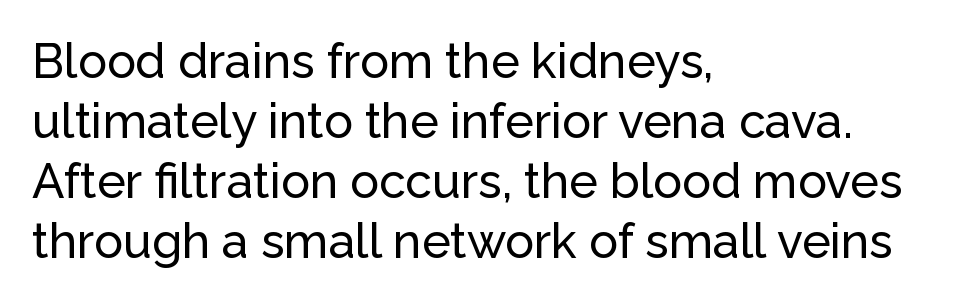
{"serif": "no", "italic": "no", "width": "normal", "stroke_contrast": "low", "x_height": "medium", "monospaced": "no", "underline": "no", "align": "left", "line_spacing": "normal", "line_spacing_ratio": 1.25, "letter_spacing": "normal", "letter_spacing_em": 0.0, "glyph_px": 48}
